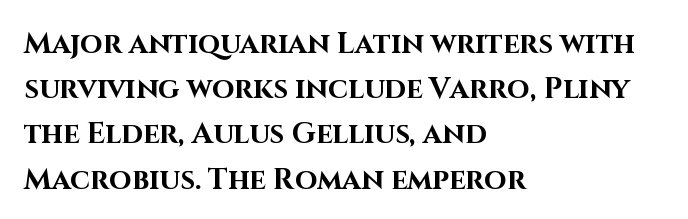
The image shows 29 px bold sans-serif type, upright; set left-aligned, normal line spacing (1.56x), normal letter spacing, not underlined; high stroke contrast and a large x-height.
